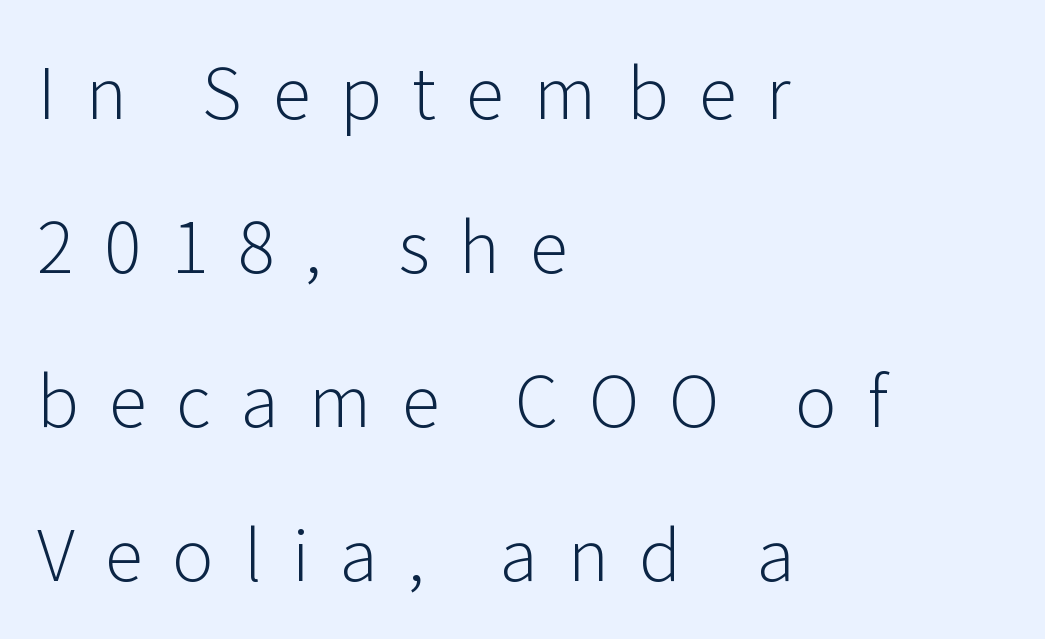
Q: Is the text bold? A: No.
Q: Is the text italic (slanted)? A: No, it is upright.
Q: Is the typeface a serif or a sans-serif typeface? A: Sans-serif.
Q: Is the text underlined? A: No.
Q: How is the paragraph aligned? A: Left-aligned.
Q: Is the spacing between letters normal or unusually wide? A: Unusually wide.
Q: Is the spacing between lines tight, normal or loose? A: Loose.
Q: Width (condensed, normal, or wide)? A: Normal.
Q: Stroke contrast? A: Low.
Q: x-height? A: Medium.
Q: Monospaced? A: No.
